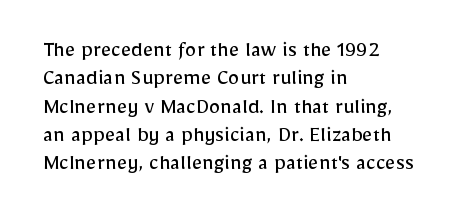
{"italic": "no", "bold": "no", "underline": "no", "align": "left", "line_spacing_ratio": 1.23, "letter_spacing": "normal", "letter_spacing_em": 0.0, "glyph_px": 23}
